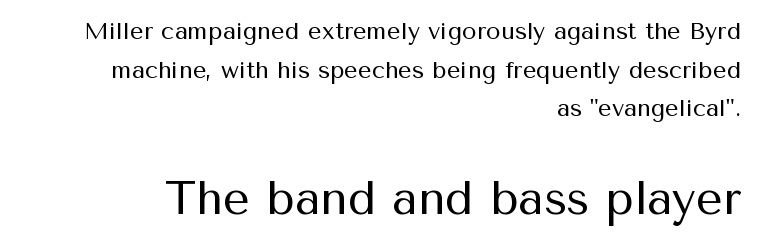
The image shows 47 px regular-weight sans-serif type, upright; set right-aligned, normal line spacing (1.61x), normal letter spacing, not underlined; the second (bottom) block is 1.96x larger; medium stroke contrast and a medium x-height.
